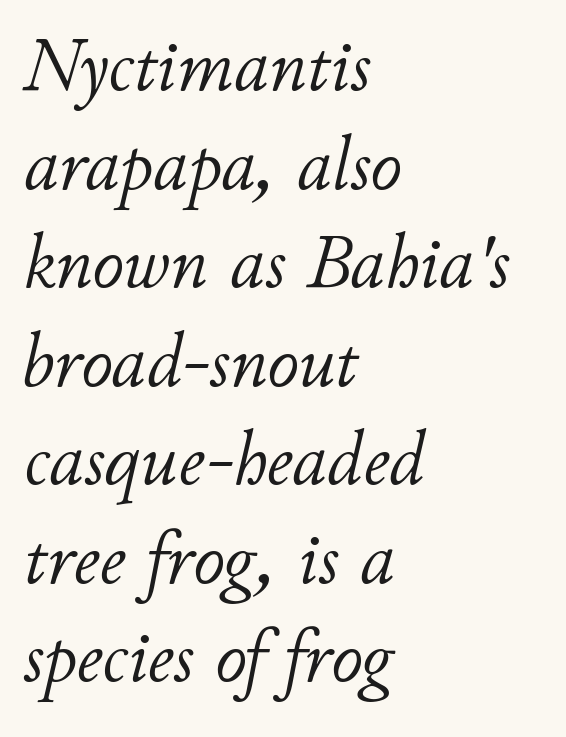
Q: Is the text bold? A: No.
Q: Is the text italic (slanted)? A: Yes, it leans right by about 11 degrees.
Q: Is the text underlined? A: No.
Q: How is the paragraph aligned? A: Left-aligned.
Q: Is the spacing between letters normal or unusually wide? A: Normal.
Q: Is the spacing between lines tight, normal or loose? A: Normal.
Q: Width (condensed, normal, or wide)? A: Normal.
Q: Stroke contrast? A: Low.
Q: x-height? A: Small.
Q: Monospaced? A: No.
